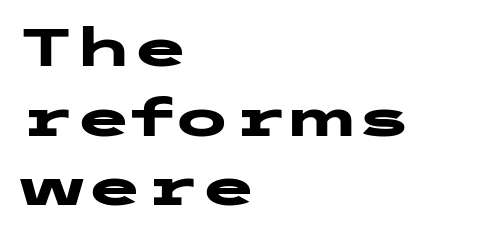
Anything drawn beneath the words? Only blank space. There is no visible air inserted between adjacent glyphs. If you drew a ruler down the left edge, every line would touch it. Heavy-handed strokes throughout: this text is bold.
